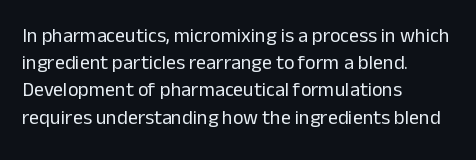
The text block is weighted toward the left margin, trailing off unevenly rightward. Summary of vertical rhythm: regular, with standard interline spacing. Spacing between characters is what you'd get straight out of the box. The letterforms sit at book weight or below.
